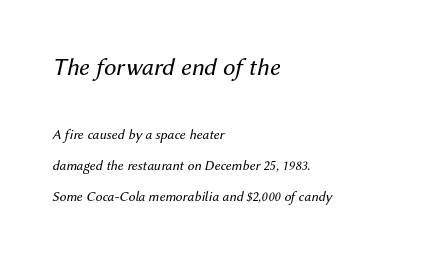
The line-height multiplier appears high, well above default. The area under the type is left untouched. Nothing unusual about the tracking: characters are spaced as the font intends. Italic? Definitely — the glyphs are oblique.
